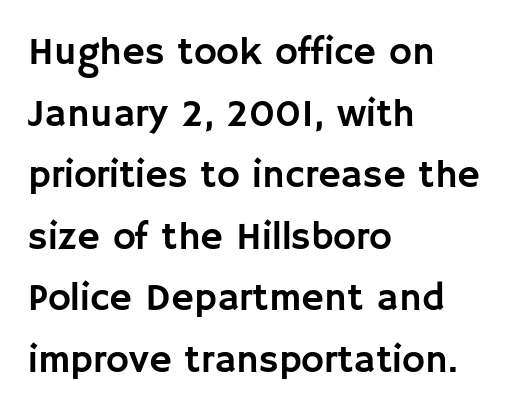
{"serif": "no", "italic": "no", "width": "normal", "stroke_contrast": "low", "x_height": "large", "monospaced": "no", "underline": "no", "align": "left", "line_spacing": "normal", "line_spacing_ratio": 1.58, "letter_spacing": "normal", "letter_spacing_em": 0.0, "glyph_px": 39}
